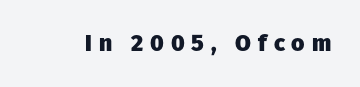
{"italic": "no", "bold": "yes", "underline": "no", "letter_spacing": "wide", "letter_spacing_em": 0.3, "glyph_px": 23}
